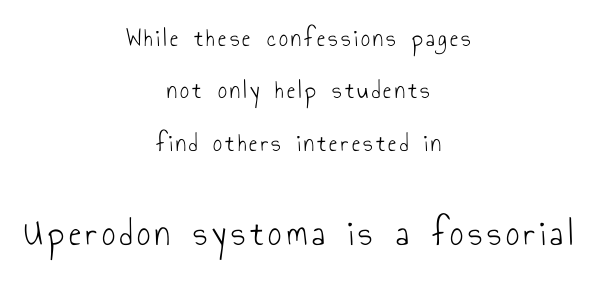
Q: Is the text bold? A: No.
Q: Is the text italic (slanted)? A: No, it is upright.
Q: Is the typeface a serif or a sans-serif typeface? A: Sans-serif.
Q: Is the text underlined? A: No.
Q: How is the paragraph aligned? A: Centered.
Q: Is the spacing between lines tight, normal or loose? A: Loose.
Q: Which block of text is set in a larger size, the first (top) or the second (bottom)? A: The second (bottom) one.
Q: Width (condensed, normal, or wide)? A: Condensed.
Q: Stroke contrast? A: Low.
Q: x-height? A: Small.
Q: Monospaced? A: No.
